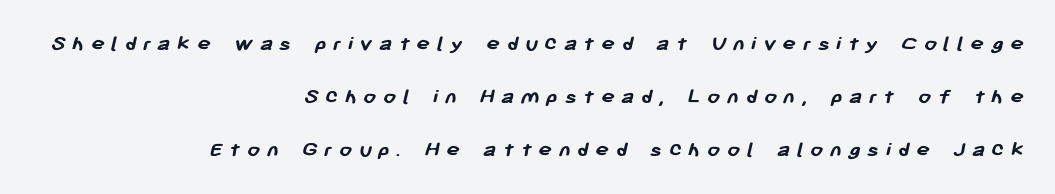
Q: Is the text bold? A: Yes.
Q: Is the text underlined? A: No.
Q: How is the paragraph aligned? A: Right-aligned.
Q: Is the spacing between letters normal or unusually wide? A: Unusually wide.
Q: Is the spacing between lines tight, normal or loose? A: Loose.
